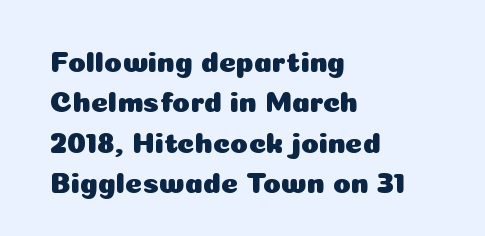
Q: Is the text italic (slanted)? A: No, it is upright.
Q: Is the typeface a serif or a sans-serif typeface? A: Sans-serif.
Q: Is the text underlined? A: No.
Q: How is the paragraph aligned? A: Left-aligned.
Q: Is the spacing between letters normal or unusually wide? A: Normal.
Q: Is the spacing between lines tight, normal or loose? A: Normal.
Q: Width (condensed, normal, or wide)? A: Normal.
Q: Stroke contrast? A: Low.
Q: x-height? A: Medium.
Q: Monospaced? A: No.
